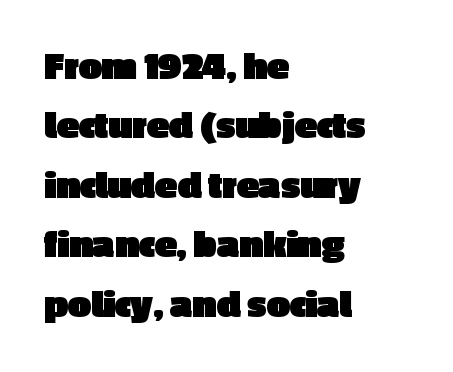
{"serif": "no", "italic": "no", "bold": "yes", "weight": "heavy", "width": "normal", "x_height": "medium", "monospaced": "no", "underline": "no", "align": "left", "line_spacing": "normal", "line_spacing_ratio": 1.45, "letter_spacing": "normal", "letter_spacing_em": 0.0, "glyph_px": 41}
